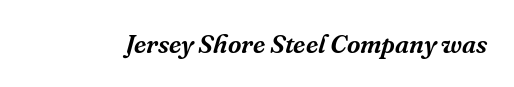
The image shows 26 px text type, italic (leaning right); set normal letter spacing, not underlined.
